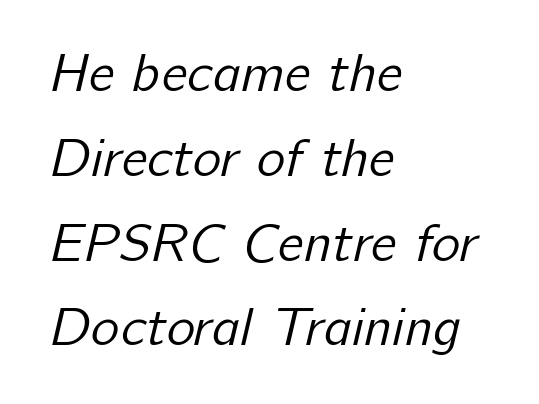
Q: Is the text bold? A: No.
Q: Is the typeface a serif or a sans-serif typeface? A: Sans-serif.
Q: Is the text underlined? A: No.
Q: How is the paragraph aligned? A: Left-aligned.
Q: Is the spacing between letters normal or unusually wide? A: Normal.
Q: Is the spacing between lines tight, normal or loose? A: Normal.
Q: Width (condensed, normal, or wide)? A: Normal.
Q: Stroke contrast? A: Low.
Q: x-height? A: Medium.
Q: Monospaced? A: No.
